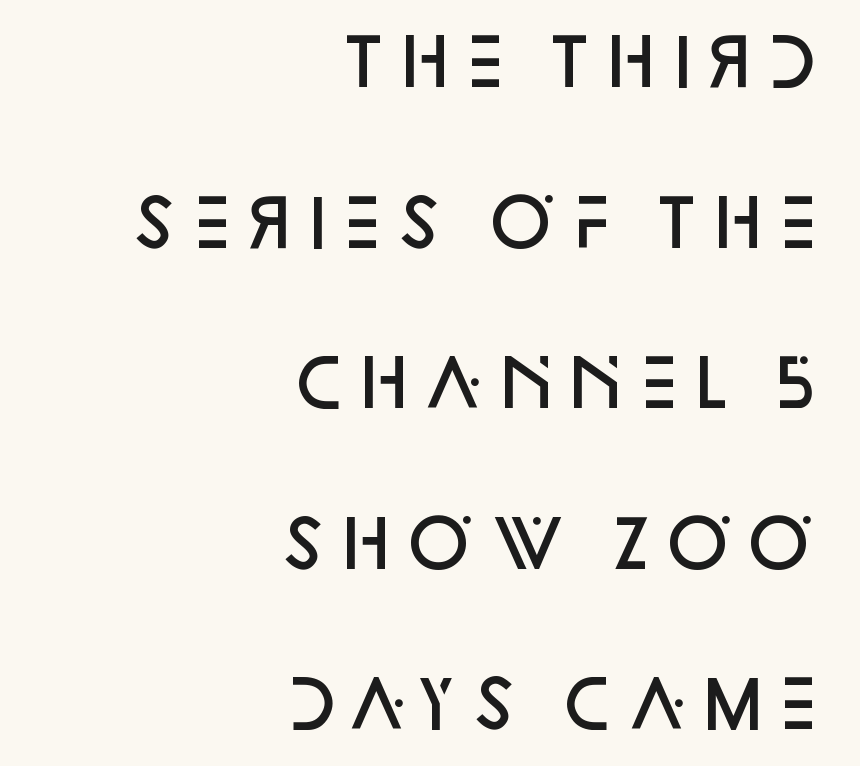
If you drew a line through each stem, it would be perfectly vertical. The lines in this sample share a right terminus and differ only in where they begin. Clear beneath every line of the passage. Each letter's strokes conclude bluntly, with no projecting serifs. Note the varied advance widths — an 'i' is clearly narrower than an 'm'. These lines carry some extra weight — a demibold, not a full bold.
